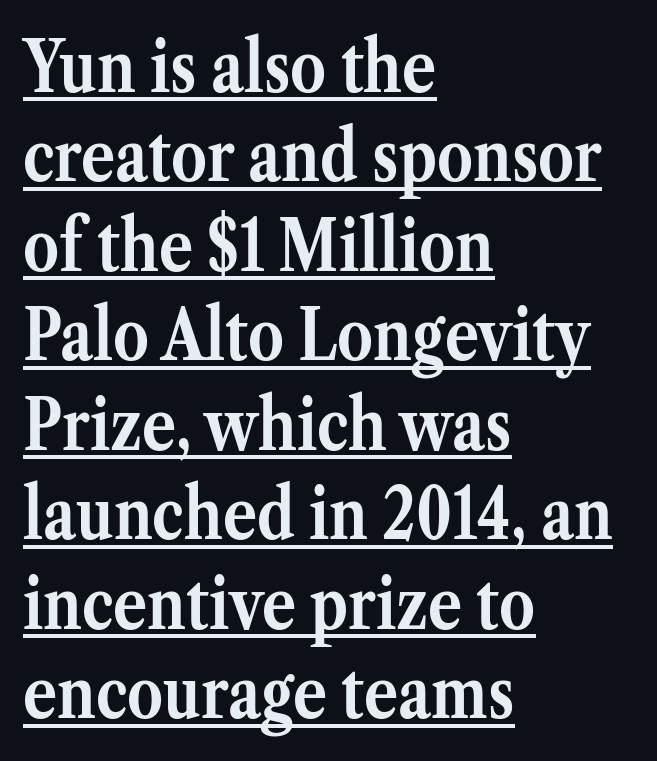
Q: Is the text bold? A: Yes.
Q: Is the text italic (slanted)? A: No, it is upright.
Q: Is the typeface a serif or a sans-serif typeface? A: Serif.
Q: Is the text underlined? A: Yes.
Q: How is the paragraph aligned? A: Left-aligned.
Q: Is the spacing between letters normal or unusually wide? A: Normal.
Q: Is the spacing between lines tight, normal or loose? A: Normal.
Q: Width (condensed, normal, or wide)? A: Normal.
Q: Stroke contrast? A: Medium.
Q: x-height? A: Medium.
Q: Monospaced? A: No.
